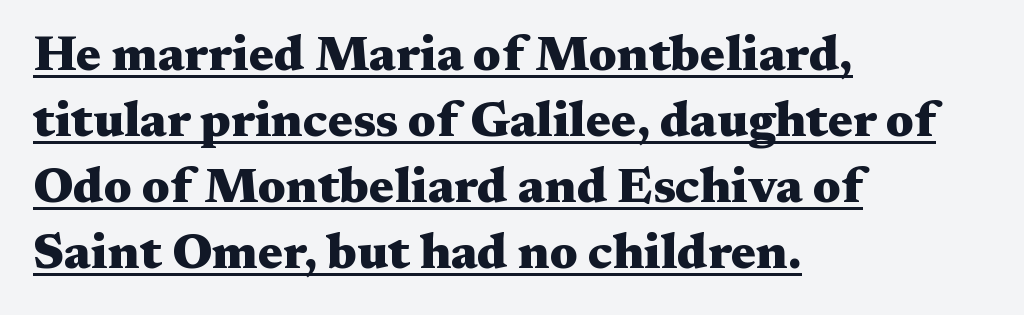
The rendering uses natural spacing where letterforms have individual widths. A serif font was chosen for this passage. This sample keeps an unexceptional amount of space between lines. What stands out about the letter spacing? Nothing — it is the standard amount. The characters look thick and weighty, a clear bold.
